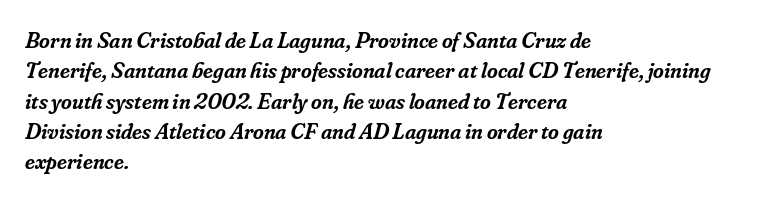
The image shows 23 px text type, italic (leaning right); set left-aligned, normal line spacing (1.32x), normal letter spacing, not underlined.
